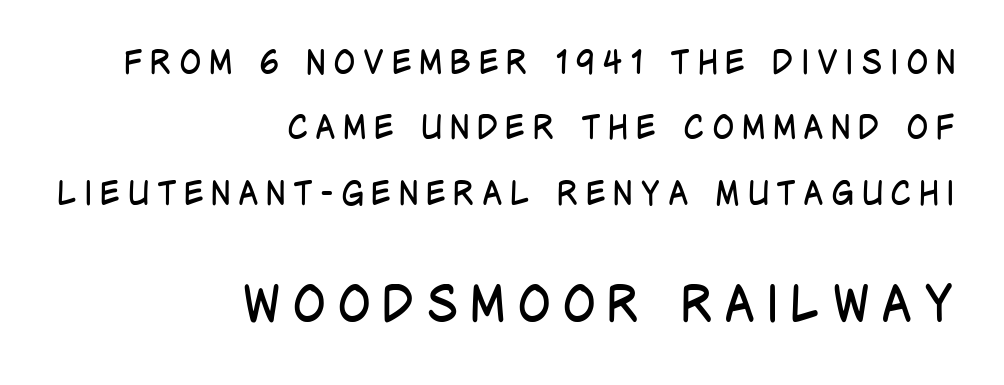
Q: Is the text bold? A: No.
Q: Is the text italic (slanted)? A: No, it is upright.
Q: Is the typeface a serif or a sans-serif typeface? A: Sans-serif.
Q: Is the text underlined? A: No.
Q: How is the paragraph aligned? A: Right-aligned.
Q: Is the spacing between letters normal or unusually wide? A: Unusually wide.
Q: Is the spacing between lines tight, normal or loose? A: Loose.
Q: Which block of text is set in a larger size, the first (top) or the second (bottom)? A: The second (bottom) one.
Q: Width (condensed, normal, or wide)? A: Condensed.
Q: Stroke contrast? A: Low.
Q: x-height? A: Large.
Q: Monospaced? A: No.
